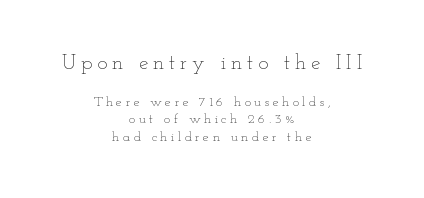
{"italic": "no", "bold": "no", "underline": "no", "align": "center", "line_spacing_ratio": 1.22, "letter_spacing": "wide", "letter_spacing_em": 0.23, "larger_block": "first", "size_ratio": 1.5, "glyph_px": 21}
